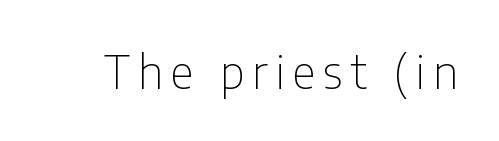
Q: Is the text bold? A: No.
Q: Is the text italic (slanted)? A: No, it is upright.
Q: Is the typeface a serif or a sans-serif typeface? A: Sans-serif.
Q: Is the text underlined? A: No.
Q: Width (condensed, normal, or wide)? A: Condensed.
Q: Stroke contrast? A: Low.
Q: x-height? A: Medium.
Q: Monospaced? A: No.
